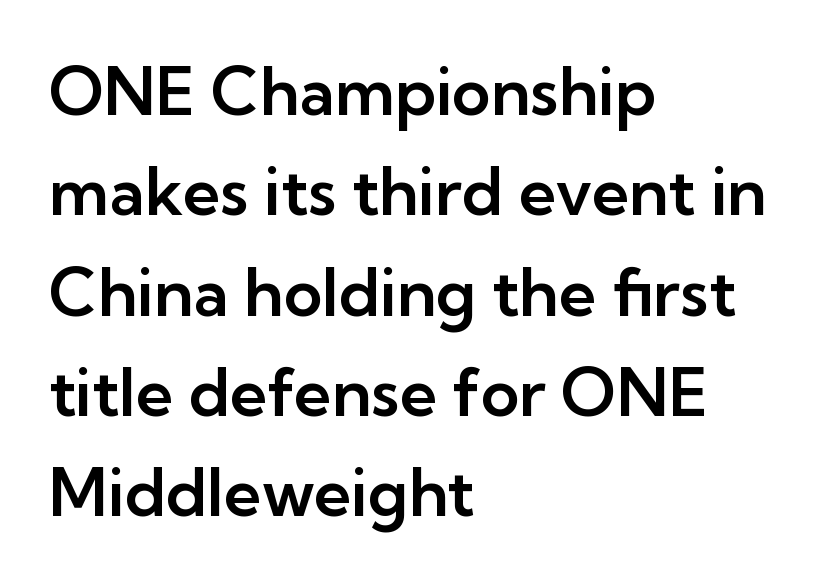
Q: Is the text italic (slanted)? A: No, it is upright.
Q: Is the typeface a serif or a sans-serif typeface? A: Sans-serif.
Q: Is the text underlined? A: No.
Q: How is the paragraph aligned? A: Left-aligned.
Q: Is the spacing between letters normal or unusually wide? A: Normal.
Q: Is the spacing between lines tight, normal or loose? A: Normal.
Q: Width (condensed, normal, or wide)? A: Normal.
Q: Stroke contrast? A: Low.
Q: x-height? A: Medium.
Q: Monospaced? A: No.
